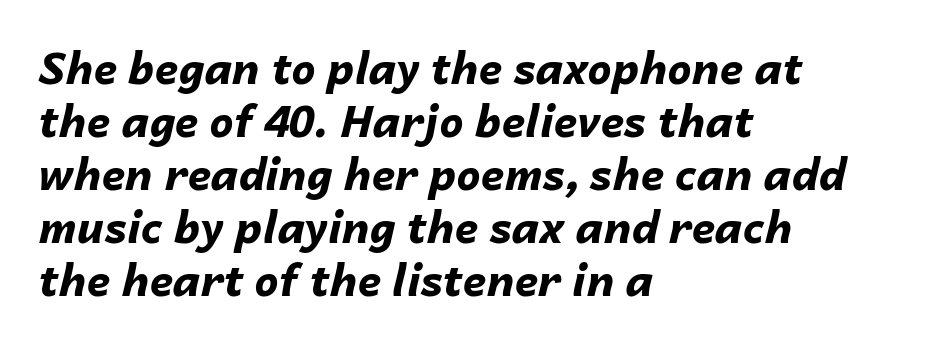
The image shows 43 px bold type, italic (leaning right); set left-aligned, line spacing 1.23x, normal letter spacing, not underlined; low stroke contrast and a medium x-height.
